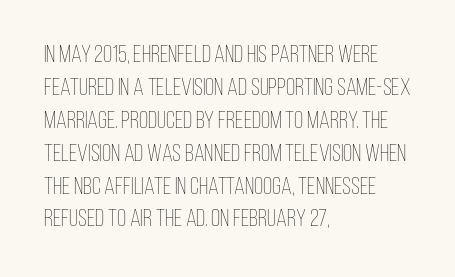
These lines stack with their left ends in a neat column. Letters rest on an invisible, unmarked baseline. The lines sit at an ordinary, default distance from one another. The type sits square on the baseline with zero lean. No letter is thick-stroked: the sample isn't bold. Default kerning and tracking; the words read as compact shapes.
